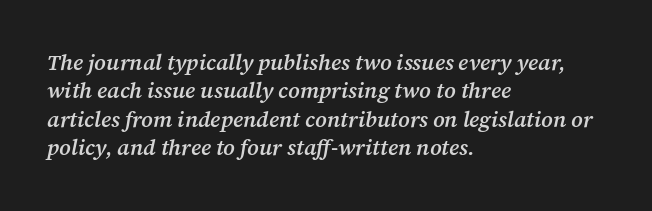
{"italic": "yes", "lean": "right", "slant_degrees": 12, "bold": "semi", "underline": "no", "align": "left", "line_spacing": "normal", "line_spacing_ratio": 1.29, "letter_spacing": "normal", "letter_spacing_em": 0.0, "glyph_px": 22}
